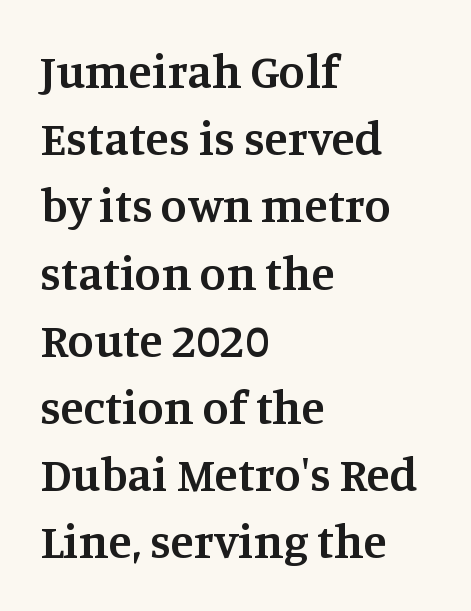
The text block is weighted toward the left margin, trailing off unevenly rightward. The zone under the glyphs is completely vacant. Think of a printed novel: that variable character pitch is what you see here. Students, this is semibold: more ink than regular, less than bold.
